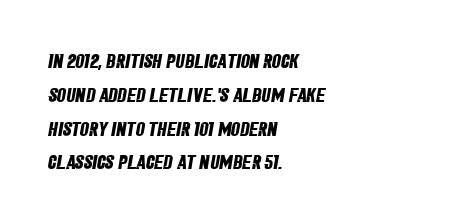
The image shows 20 px bold type; set left-aligned, normal line spacing (1.69x), normal letter spacing, not underlined.
